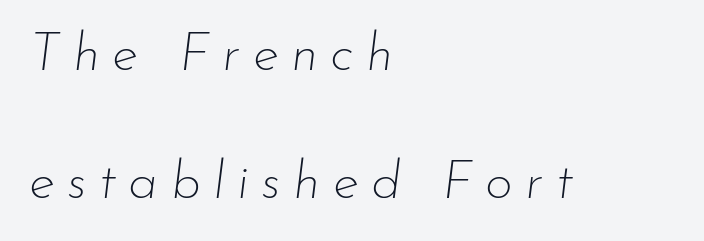
Do the characters align in a grid? No, the font is proportional. Here the glyphs are tracked loosely, breaking word shapes into spaced letters. Does the lettering tilt? It does — this is italic. Where is the straight margin? On the left. Underlining? Definitely not there. Vertical stems look standard width or narrower in stroke.
